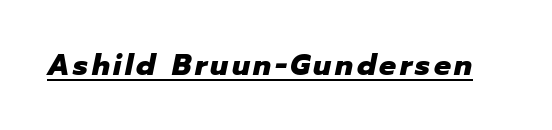
{"italic": "yes", "lean": "right", "slant_degrees": 12, "bold": "yes", "weight": "heavy", "width": "normal", "stroke_contrast": "low", "x_height": "medium", "monospaced": "no", "underline": "yes", "glyph_px": 30}
